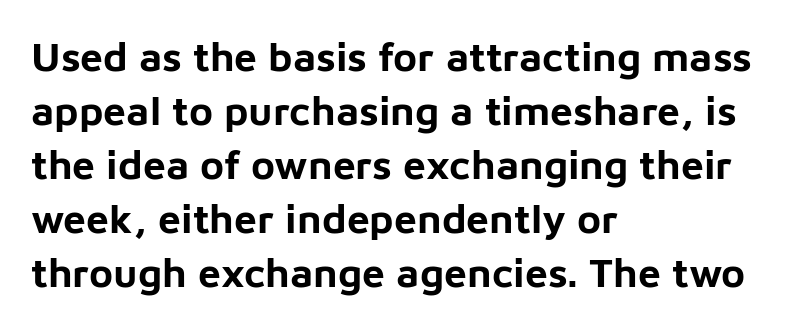
Q: Is the text bold? A: Yes.
Q: Is the text italic (slanted)? A: No, it is upright.
Q: Is the typeface a serif or a sans-serif typeface? A: Sans-serif.
Q: Is the text underlined? A: No.
Q: How is the paragraph aligned? A: Left-aligned.
Q: Is the spacing between letters normal or unusually wide? A: Normal.
Q: Is the spacing between lines tight, normal or loose? A: Normal.
Q: Width (condensed, normal, or wide)? A: Normal.
Q: Stroke contrast? A: Low.
Q: x-height? A: Medium.
Q: Monospaced? A: No.
